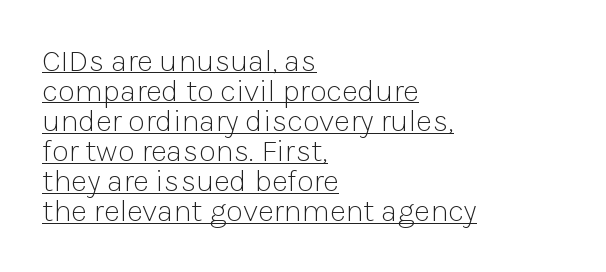
The gaps between neighbouring characters are ordinary and unremarkable. The space between consecutive lines is stingy. Where is the straight margin? On the left. Heft: none added — not bold.
